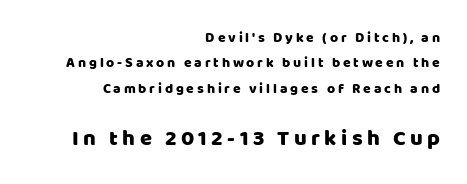
Q: Is the text italic (slanted)? A: No, it is upright.
Q: Is the text underlined? A: No.
Q: How is the paragraph aligned? A: Right-aligned.
Q: Is the spacing between letters normal or unusually wide? A: Unusually wide.
Q: Which block of text is set in a larger size, the first (top) or the second (bottom)? A: The second (bottom) one.
